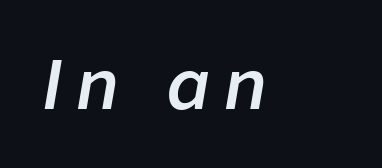
Designer's note — italics engaged. Descenders hang freely into open space. This is the in-between weight designers call semibold or demi. Students, note that the glyphs here are deliberately spaced far apart.
